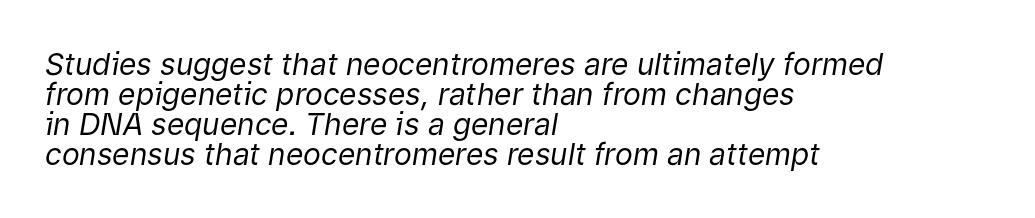
The image shows 30 px regular-weight type, italic (leaning right); set left-aligned, tight line spacing (1.0x), normal letter spacing, not underlined; low stroke contrast and a medium x-height.
